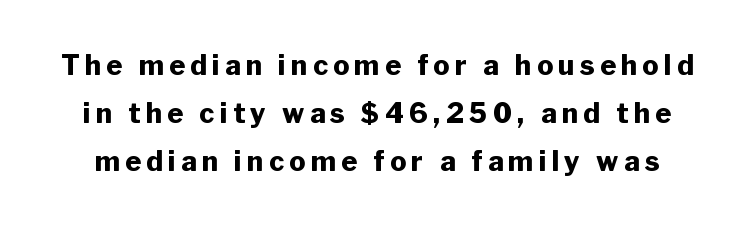
{"italic": "no", "bold": "yes", "underline": "no", "line_spacing_ratio": 1.77, "letter_spacing": "wide", "letter_spacing_em": 0.2, "glyph_px": 27}
